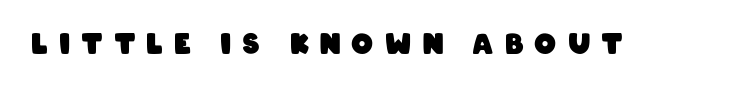
The image shows 27 px bold type; set unusually wide letter spacing (+0.43 em), not underlined.
